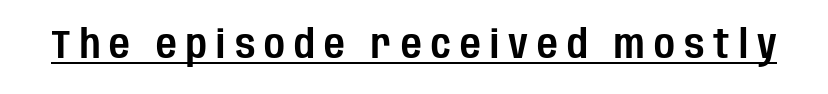
Q: Is the text italic (slanted)? A: No, it is upright.
Q: Is the typeface a serif or a sans-serif typeface? A: Sans-serif.
Q: Is the text underlined? A: Yes.
Q: Is the spacing between letters normal or unusually wide? A: Unusually wide.
Q: Width (condensed, normal, or wide)? A: Condensed.
Q: Stroke contrast? A: Low.
Q: x-height? A: Large.
Q: Monospaced? A: No.
